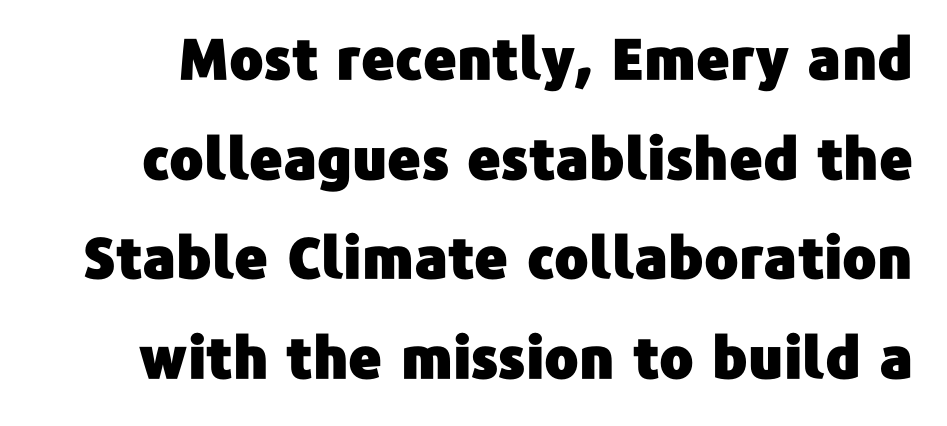
Q: Is the text italic (slanted)? A: No, it is upright.
Q: Is the typeface a serif or a sans-serif typeface? A: Sans-serif.
Q: Is the text underlined? A: No.
Q: Is the spacing between letters normal or unusually wide? A: Normal.
Q: Width (condensed, normal, or wide)? A: Normal.
Q: Stroke contrast? A: Low.
Q: x-height? A: Medium.
Q: Monospaced? A: No.
